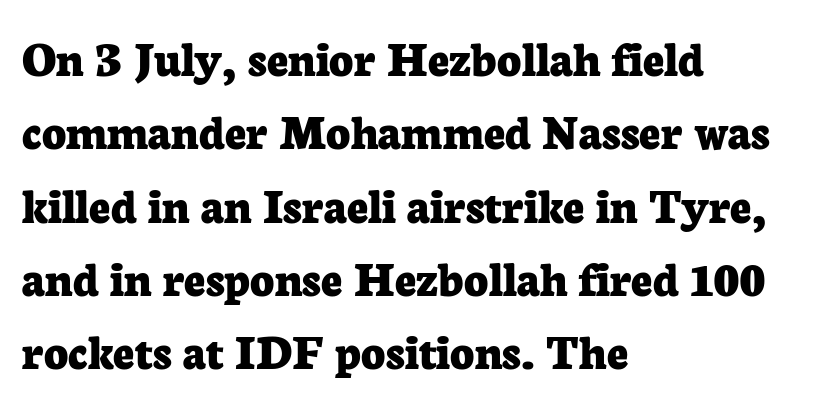
{"serif": "yes", "italic": "no", "bold": "yes", "weight": "bold", "width": "normal", "stroke_contrast": "low", "x_height": "medium", "monospaced": "no", "underline": "no", "align": "left", "line_spacing": "normal", "line_spacing_ratio": 1.41, "letter_spacing": "normal", "letter_spacing_em": 0.0, "glyph_px": 52}
